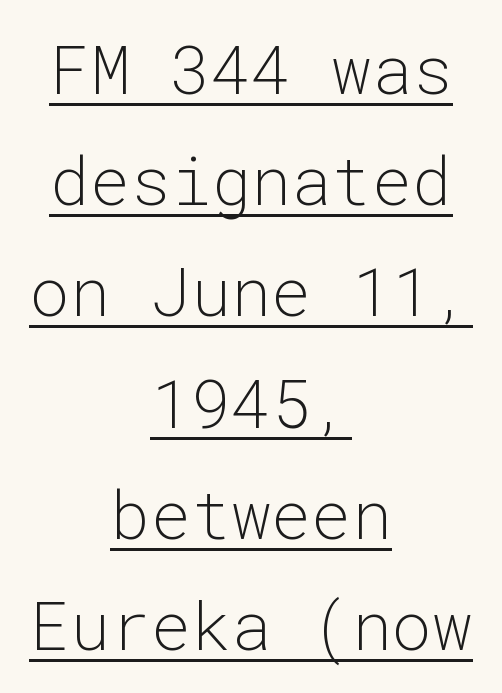
The image shows 67 px light sans-serif type, upright, monospaced; set centered, normal line spacing (1.66x), normal letter spacing, underlined; low stroke contrast and a medium x-height.
